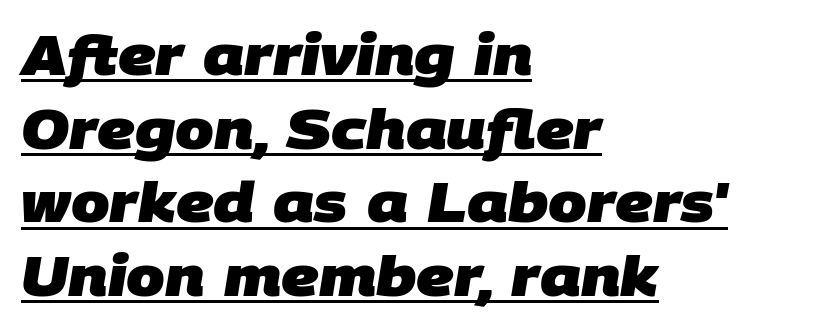
A student would call this left alignment; a typographer would say flush left, rag right. Baseline-to-baseline distance is the conventional proportion of letter height. In terms of letterform style, serifs are entirely absent. There is no visible air inserted between adjacent glyphs. Looks like someone drew a line under every word here. Do the characters align in a grid? No, the font is proportional.
